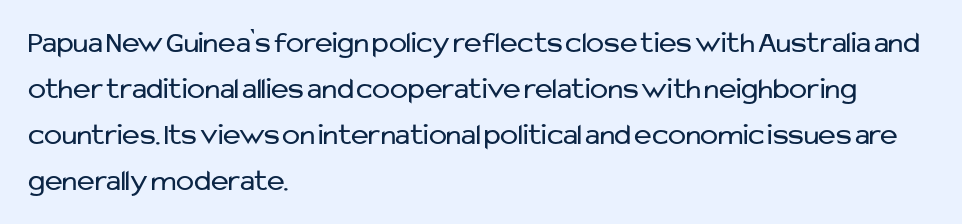
The image shows 30 px regular-weight sans-serif type, upright; set left-aligned, normal line spacing (1.53x), normal letter spacing, not underlined; low stroke contrast and a medium x-height.
